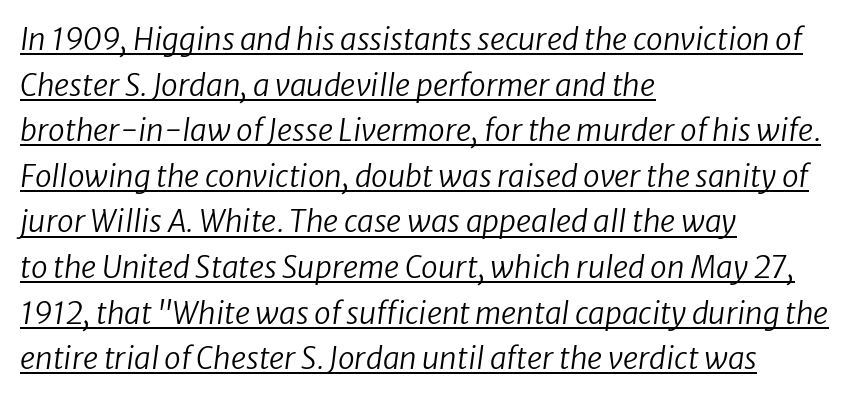
Q: Is the text bold? A: No.
Q: Is the text italic (slanted)? A: Yes, it leans right by about 8 degrees.
Q: Is the text underlined? A: Yes.
Q: How is the paragraph aligned? A: Left-aligned.
Q: Is the spacing between letters normal or unusually wide? A: Normal.
Q: Is the spacing between lines tight, normal or loose? A: Normal.
Q: Width (condensed, normal, or wide)? A: Normal.
Q: Stroke contrast? A: Low.
Q: x-height? A: Medium.
Q: Monospaced? A: No.
